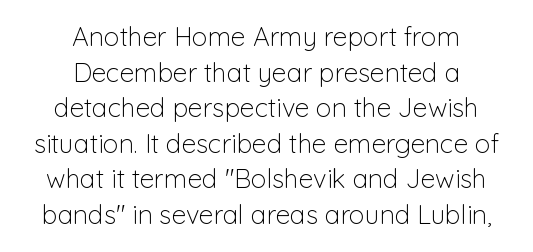
Q: Is the text bold? A: No.
Q: Is the text italic (slanted)? A: No, it is upright.
Q: Is the text underlined? A: No.
Q: How is the paragraph aligned? A: Centered.
Q: Is the spacing between letters normal or unusually wide? A: Normal.
Q: Is the spacing between lines tight, normal or loose? A: Normal.
